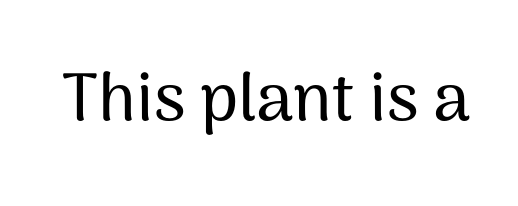
Q: Is the text italic (slanted)? A: No, it is upright.
Q: Is the typeface a serif or a sans-serif typeface? A: Sans-serif.
Q: Is the text underlined? A: No.
Q: Is the spacing between letters normal or unusually wide? A: Normal.
Q: Width (condensed, normal, or wide)? A: Normal.
Q: Stroke contrast? A: Medium.
Q: x-height? A: Medium.
Q: Monospaced? A: No.
